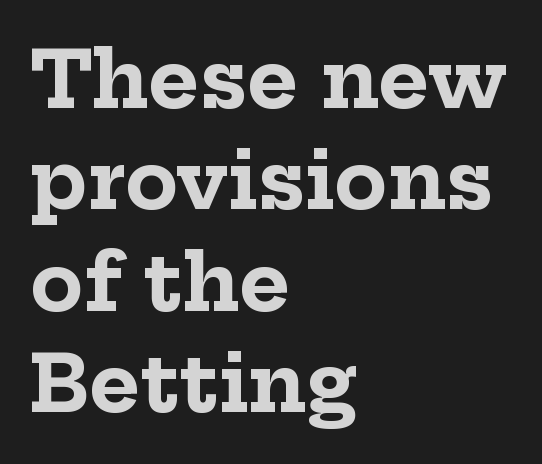
The image shows 78 px bold serif type, upright; set left-aligned, normal line spacing (1.3x), normal letter spacing, not underlined; low stroke contrast and a medium x-height.
